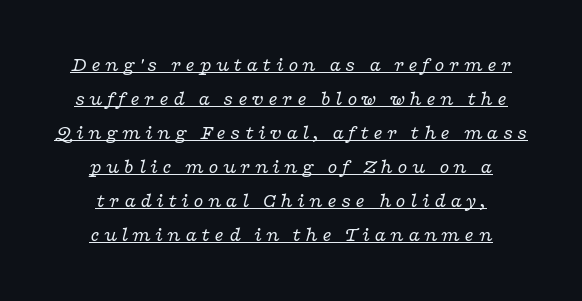
Students, note that the glyphs here are deliberately spaced far apart. Caption: lettering with a line underneath. Vertical spacing — default. Nothing heavy about these letters — not bold at all.
